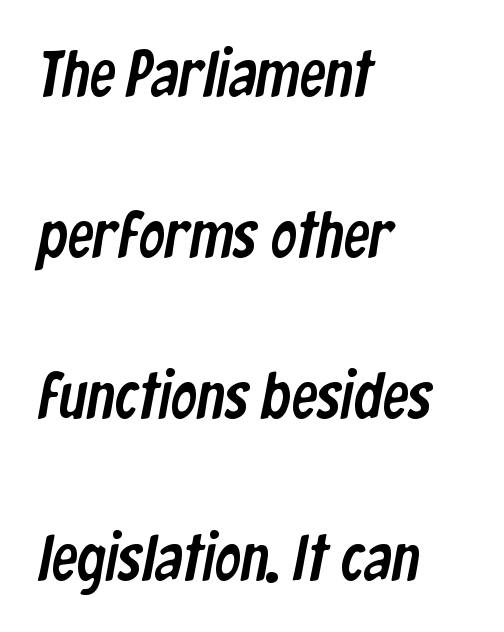
Check under the words: just untouched page. Reading down the block, your eye returns to a fixed left position each line. The passage shown stacks its lines with a broad gap. The letters advance in unequal steps, a hallmark of proportional type. Typographically, this falls in the sans-serif category.
